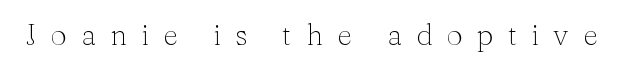
Think of a printed novel: that variable character pitch is what you see here. Rule under the text: the space is simply empty. The weight tops out at a normal text grade. Do the letters lean? They stand straight.
